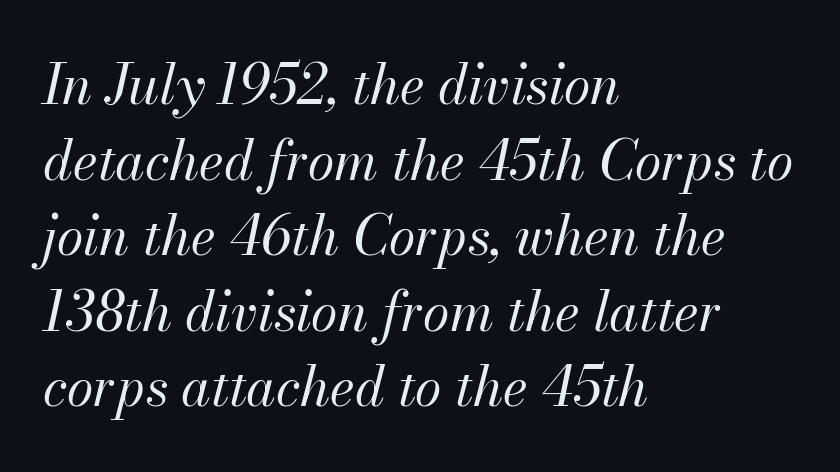
Q: Is the text bold? A: No.
Q: Is the text italic (slanted)? A: Yes, it leans right by about 13 degrees.
Q: Is the text underlined? A: No.
Q: How is the paragraph aligned? A: Left-aligned.
Q: Is the spacing between letters normal or unusually wide? A: Normal.
Q: Is the spacing between lines tight, normal or loose? A: Normal.
Q: Width (condensed, normal, or wide)? A: Normal.
Q: Stroke contrast? A: Medium.
Q: x-height? A: Small.
Q: Monospaced? A: No.
